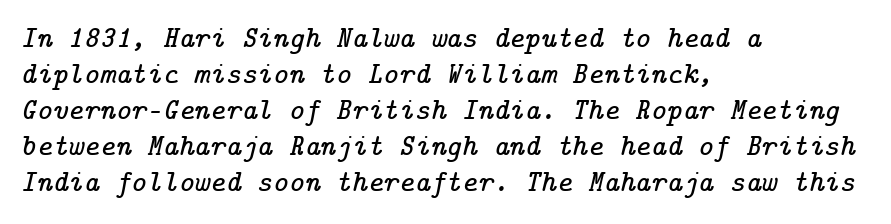
Q: Is the text italic (slanted)? A: Yes, it leans right by about 14 degrees.
Q: Is the typeface a serif or a sans-serif typeface? A: Serif.
Q: Is the text underlined? A: No.
Q: How is the paragraph aligned? A: Left-aligned.
Q: Is the spacing between letters normal or unusually wide? A: Normal.
Q: Width (condensed, normal, or wide)? A: Normal.
Q: Stroke contrast? A: Low.
Q: x-height? A: Medium.
